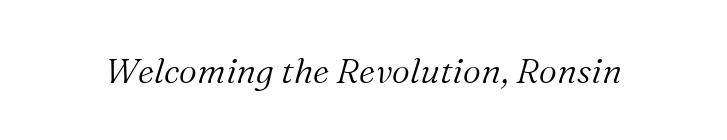
The image shows 35 px light serif type, italic (leaning right); set normal letter spacing, not underlined; medium stroke contrast and a medium x-height.
